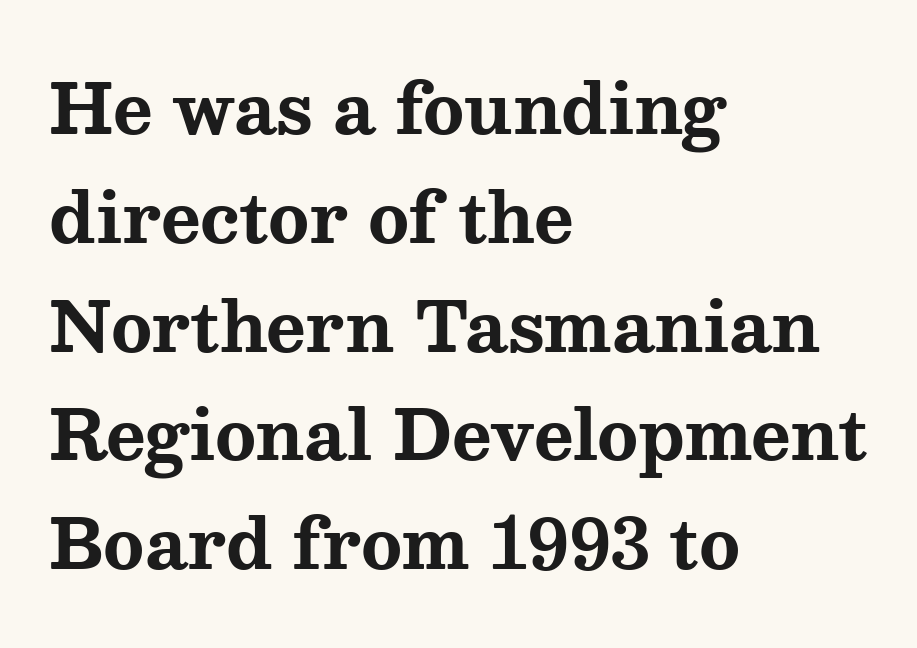
Between one letter and the next there's only the usual sliver of space. Style check: upright. These lines are rendered in a variable-pitch font. Unmarked baselines from the first word to the last. The face used here is seriffed, in the tradition of book romans.
